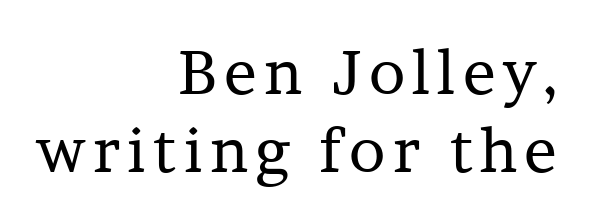
The image shows 61 px regular-weight serif type, upright; set right-aligned, normal line spacing (1.28x), not underlined; low stroke contrast and a medium x-height.
